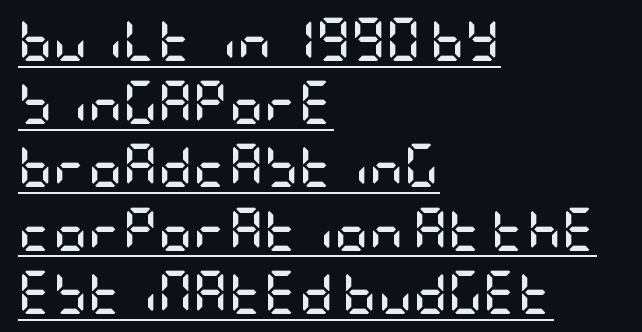
{"serif": "no", "italic": "no", "bold": "yes", "weight": "semibold", "width": "condensed", "stroke_contrast": "low", "x_height": "large", "underline": "yes", "align": "left", "line_spacing": "normal", "line_spacing_ratio": 1.47, "letter_spacing": "normal", "letter_spacing_em": 0.0, "glyph_px": 43}
